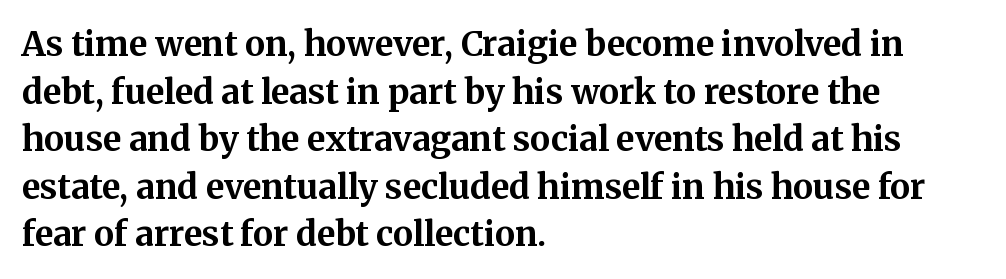
{"serif": "yes", "italic": "no", "bold": "yes", "weight": "bold", "width": "normal", "stroke_contrast": "medium", "x_height": "medium", "monospaced": "no", "underline": "no", "align": "left", "line_spacing": "normal", "line_spacing_ratio": 1.4, "letter_spacing": "normal", "letter_spacing_em": 0.0, "glyph_px": 34}
